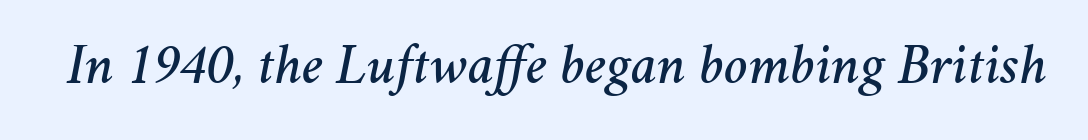
A typesetter would call this zero additional tracking. The typography opts for an oblique posture over an upright one. Varying glyph widths throughout — classic text-font behaviour. Words float on clear page, feet unadorned.
